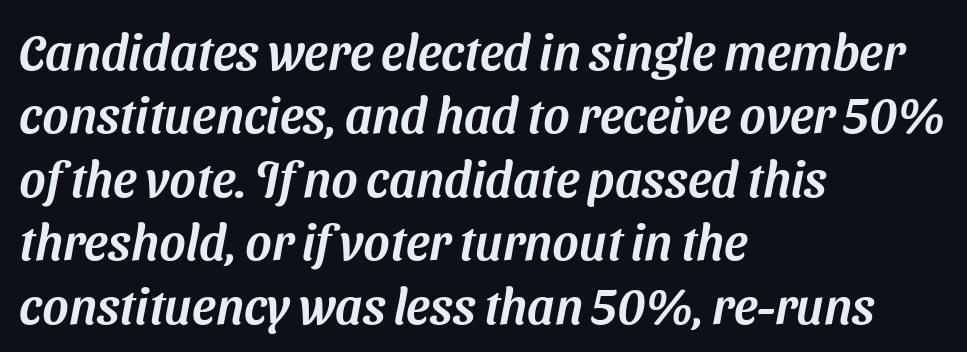
{"serif": "no", "width": "normal", "stroke_contrast": "medium", "x_height": "medium", "monospaced": "no", "underline": "no", "align": "left", "line_spacing": "normal", "line_spacing_ratio": 1.27, "letter_spacing": "normal", "letter_spacing_em": 0.0, "glyph_px": 50}
